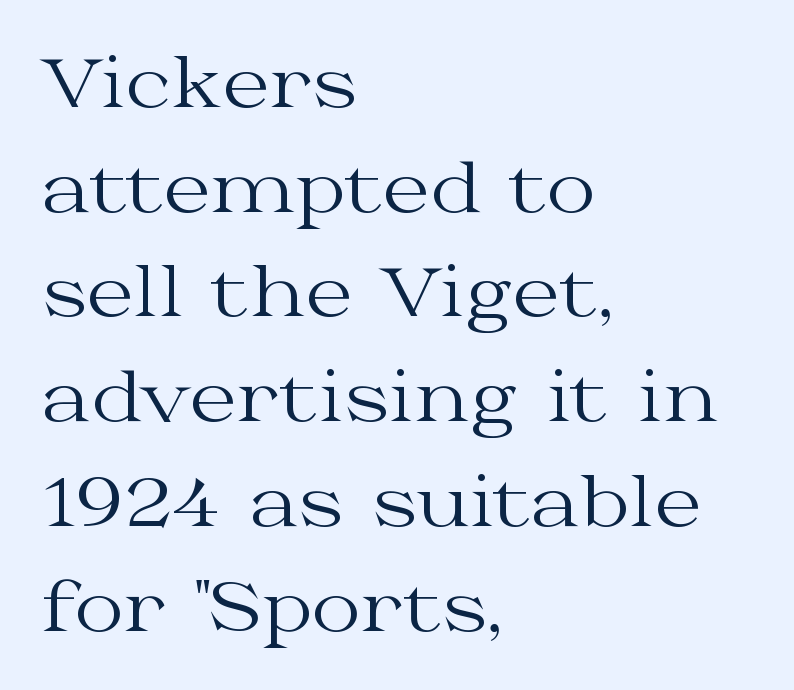
{"serif": "yes", "italic": "no", "bold": "no", "weight": "regular", "width": "wide", "stroke_contrast": "medium", "x_height": "medium", "monospaced": "no", "underline": "no", "align": "left", "line_spacing": "normal", "line_spacing_ratio": 1.54, "letter_spacing": "normal", "letter_spacing_em": 0.0, "glyph_px": 68}
